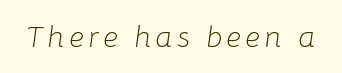
Q: Is the text bold? A: No.
Q: Is the text italic (slanted)? A: Yes, it leans right by about 8 degrees.
Q: Is the text underlined? A: No.
Q: Width (condensed, normal, or wide)? A: Normal.
Q: Stroke contrast? A: Low.
Q: x-height? A: Medium.
Q: Monospaced? A: No.
